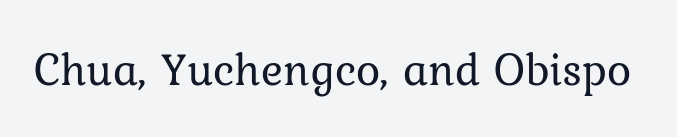
The image shows 46 px regular-weight type, upright; set normal letter spacing, not underlined; low stroke contrast and a medium x-height.
